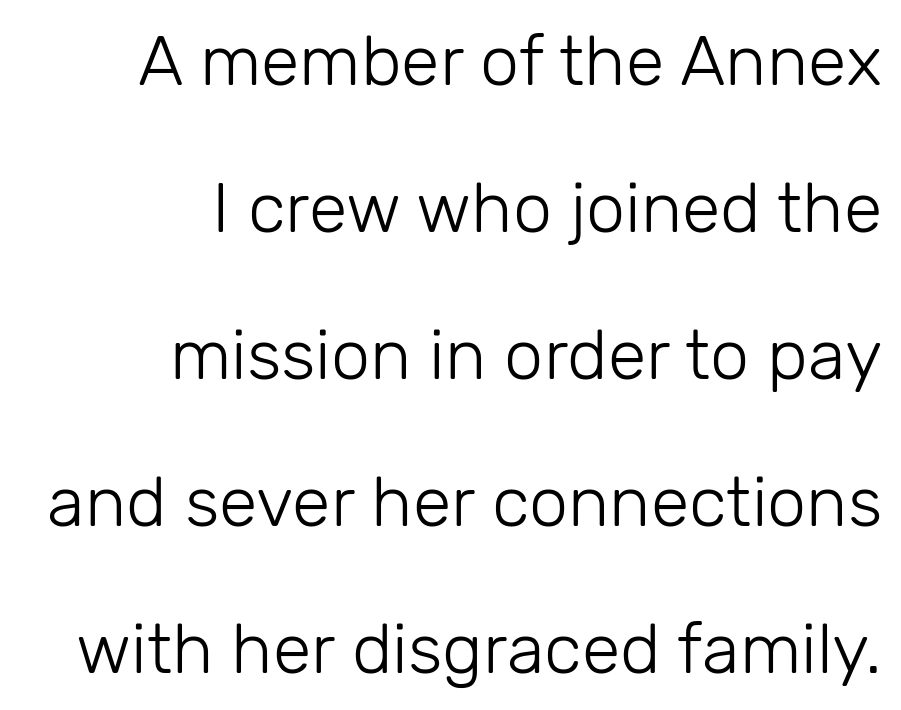
{"serif": "no", "italic": "no", "bold": "no", "weight": "light", "width": "normal", "stroke_contrast": "low", "x_height": "medium", "monospaced": "no", "underline": "no", "align": "right", "line_spacing": "loose", "line_spacing_ratio": 2.1, "letter_spacing": "normal", "letter_spacing_em": 0.0, "glyph_px": 70}
